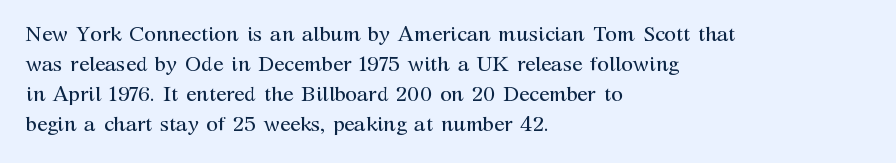
Q: Is the text bold? A: No.
Q: Is the text italic (slanted)? A: No, it is upright.
Q: Is the text underlined? A: No.
Q: How is the paragraph aligned? A: Left-aligned.
Q: Is the spacing between letters normal or unusually wide? A: Normal.
Q: Is the spacing between lines tight, normal or loose? A: Normal.
